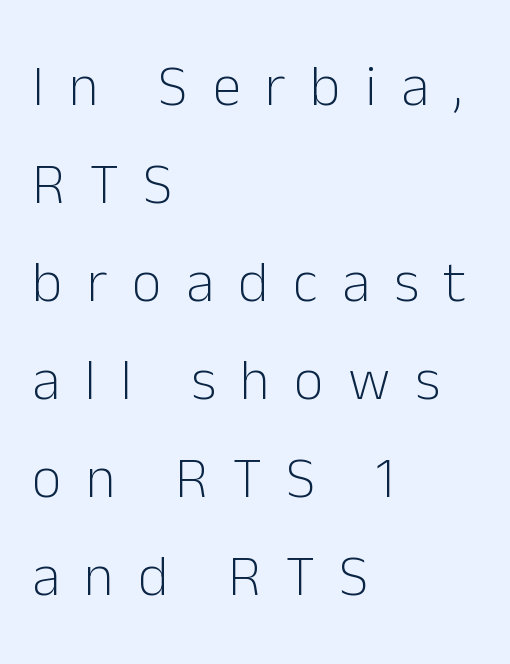
{"serif": "no", "italic": "no", "bold": "no", "weight": "light", "width": "normal", "stroke_contrast": "low", "x_height": "medium", "monospaced": "no", "underline": "no", "align": "left", "line_spacing": "normal", "line_spacing_ratio": 1.69, "letter_spacing": "wide", "letter_spacing_em": 0.42, "glyph_px": 58}
